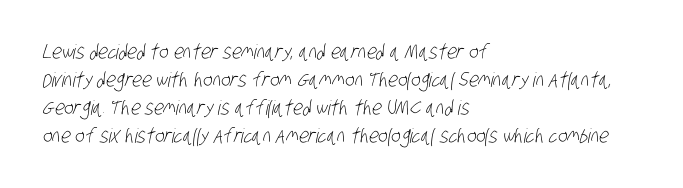
Compared with a centered layout, this one pins lines to the left instead. Tracking here is standard; glyphs follow each other at the usual distance. Nobody drew a line under any word here. Weight: regular or lighter. These lines sit exactly where default settings would place them.
